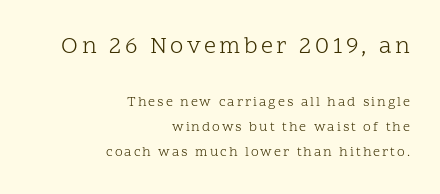
{"italic": "no", "bold": "no", "underline": "no", "align": "right", "line_spacing_ratio": 1.81, "larger_block": "first", "size_ratio": 1.71, "glyph_px": 24}
